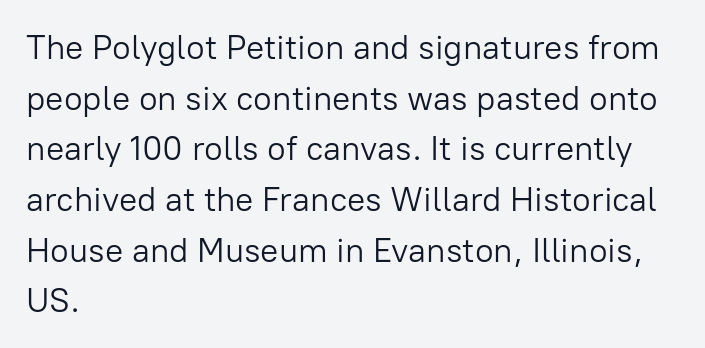
The image shows 34 px light sans-serif type, upright; set left-aligned, normal line spacing (1.49x), normal letter spacing, not underlined; low stroke contrast and a medium x-height.
